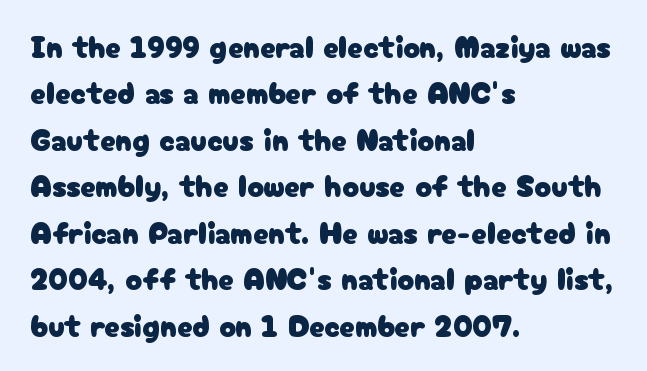
Whoever set this chose a conventional vertical rhythm. Proportional: the letters do not fall into vertical columns. A classic flush-left, rag-right setting is used for this passage. The letterforms sit shoulder to shoulder at normal distance.
